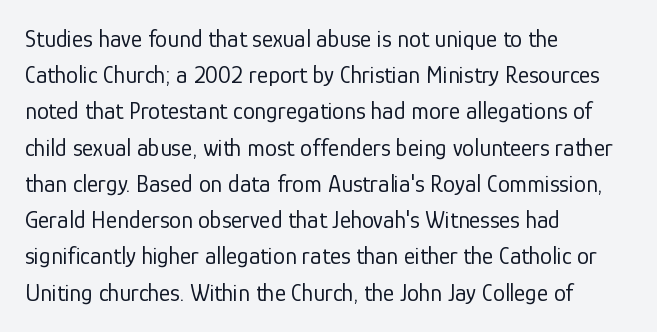
Q: Is the text bold? A: No.
Q: Is the text italic (slanted)? A: No, it is upright.
Q: Is the text underlined? A: No.
Q: How is the paragraph aligned? A: Left-aligned.
Q: Is the spacing between letters normal or unusually wide? A: Normal.
Q: Is the spacing between lines tight, normal or loose? A: Normal.
